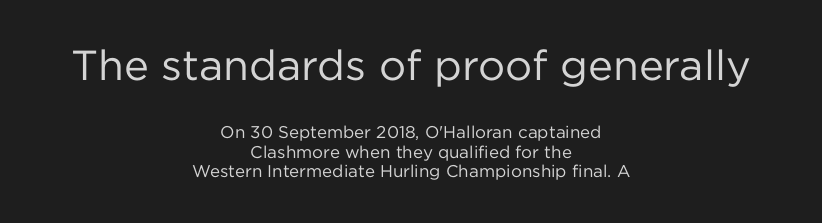
{"serif": "no", "italic": "no", "bold": "no", "weight": "regular", "width": "normal", "stroke_contrast": "low", "x_height": "medium", "monospaced": "no", "underline": "no", "align": "center", "line_spacing": "tight", "line_spacing_ratio": 1.14, "letter_spacing": "normal", "letter_spacing_em": 0.0, "larger_block": "first", "size_ratio": 2.47, "glyph_px": 42}
